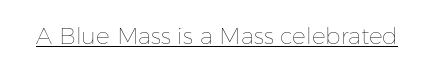
Students, observe the line beneath the letters — that is underlining. You can tell it's not italic because the verticals are truly vertical. Stems here are at most as thick as an everyday book face. Between one letter and the next there's only the usual sliver of space.
